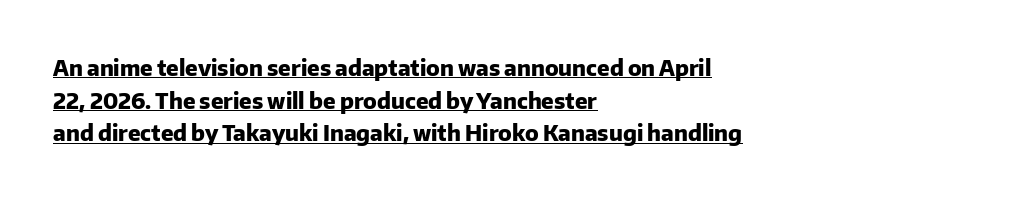
{"italic": "no", "bold": "yes", "underline": "yes", "align": "left", "line_spacing": "normal", "line_spacing_ratio": 1.48, "letter_spacing": "normal", "letter_spacing_em": 0.0, "glyph_px": 22}
